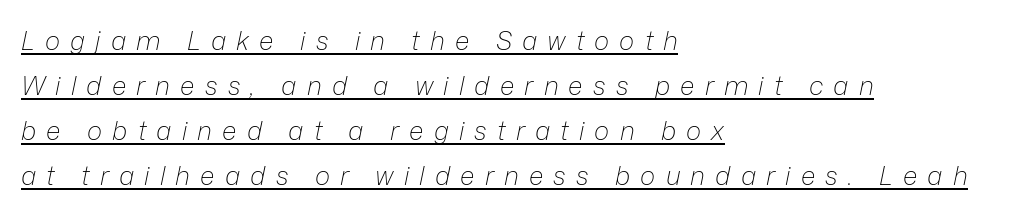
{"italic": "yes", "lean": "right", "slant_degrees": 12, "bold": "no", "underline": "yes", "align": "left", "line_spacing_ratio": 1.73, "letter_spacing": "wide", "letter_spacing_em": 0.39, "glyph_px": 26}
